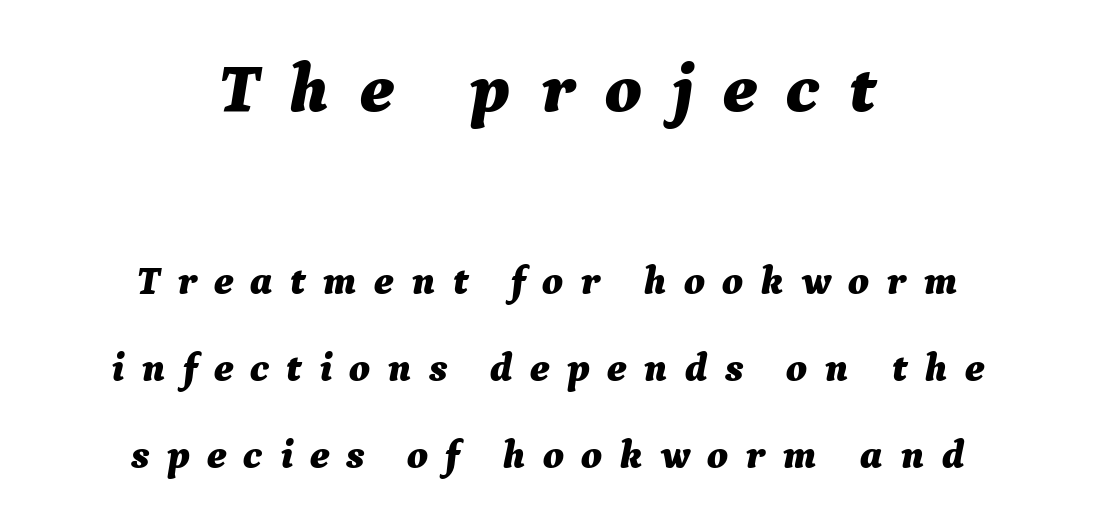
The image shows 70 px bold type, italic (leaning right); set centered, loose line spacing (2.18x), unusually wide letter spacing (+0.43 em), not underlined; the first (top) block is 1.75x larger; medium stroke contrast and a medium x-height.
